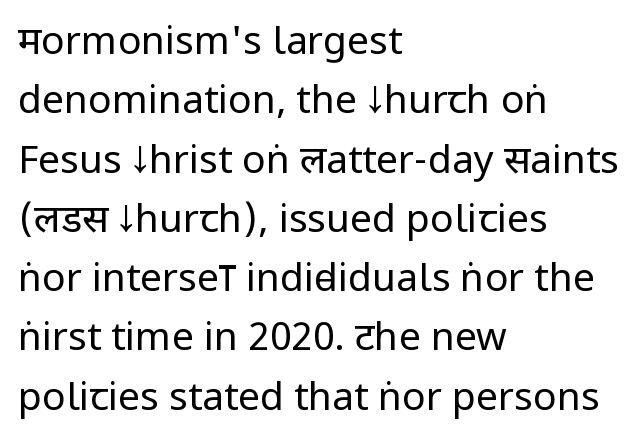
The image shows 39 px regular-weight, condensed sans-serif type, upright; set left-aligned, normal line spacing (1.52x), normal letter spacing, not underlined; low stroke contrast and a large x-height.
